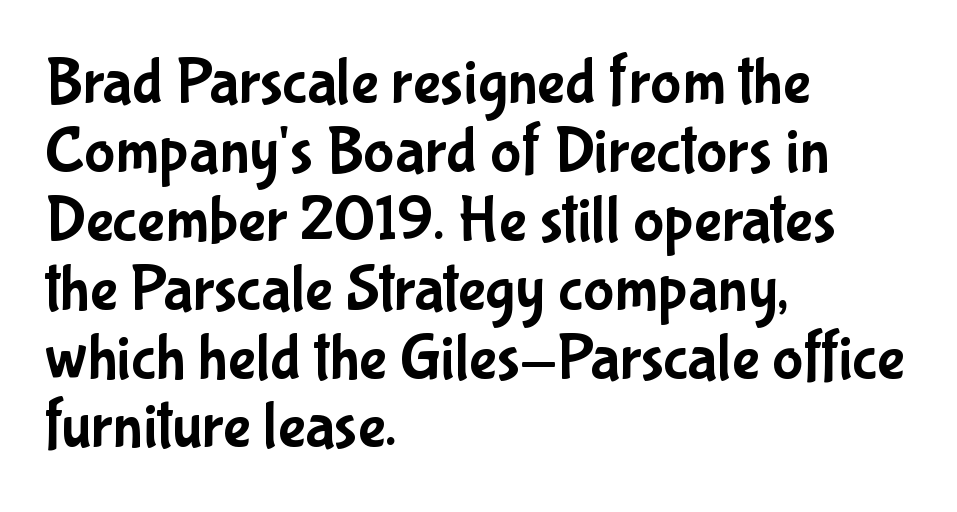
The image shows 65 px condensed sans-serif type, upright; set left-aligned, tight line spacing (1.06x), normal letter spacing, not underlined; low stroke contrast and a medium x-height.
